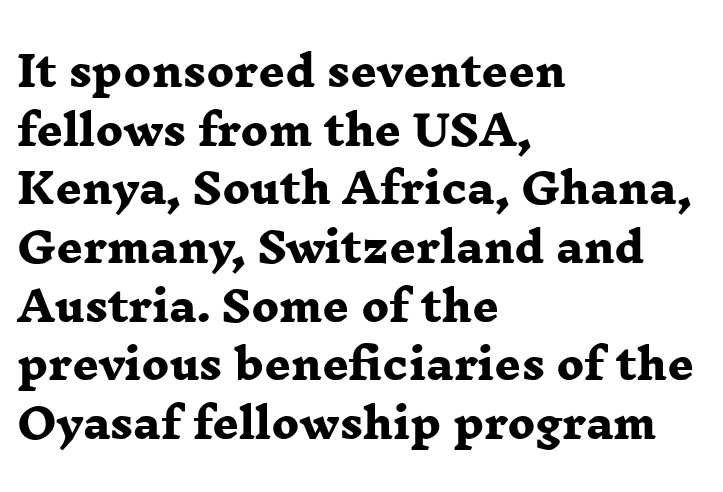
{"serif": "yes", "bold": "yes", "weight": "heavy", "width": "wide", "stroke_contrast": "low", "x_height": "medium", "monospaced": "no", "underline": "no", "align": "left", "line_spacing": "normal", "line_spacing_ratio": 1.43, "letter_spacing": "normal", "letter_spacing_em": 0.0, "glyph_px": 41}
